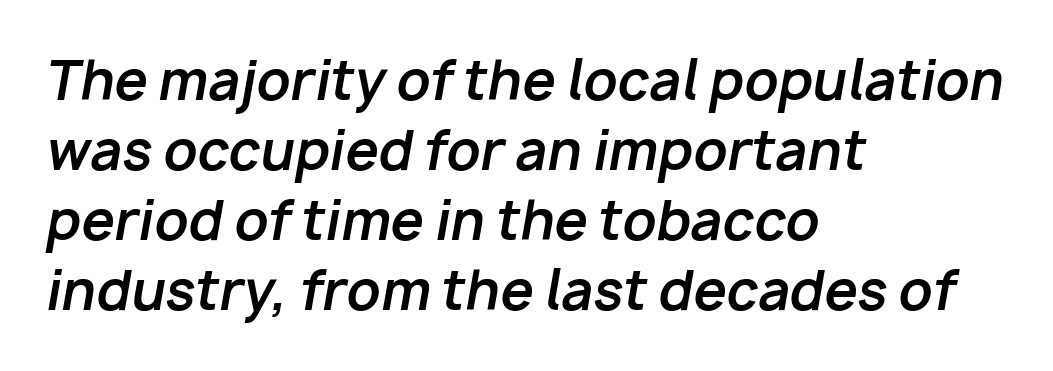
{"italic": "yes", "lean": "right", "slant_degrees": 10, "bold": "yes", "weight": "bold", "width": "normal", "stroke_contrast": "low", "x_height": "medium", "monospaced": "no", "underline": "no", "align": "left", "line_spacing": "normal", "line_spacing_ratio": 1.32, "letter_spacing": "normal", "letter_spacing_em": 0.0, "glyph_px": 53}
